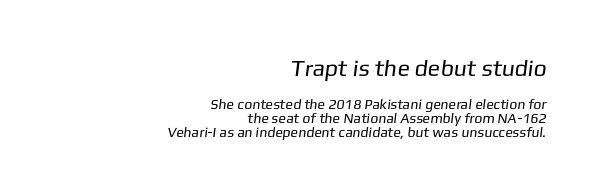
Q: Is the text bold? A: No.
Q: Is the text underlined? A: No.
Q: How is the paragraph aligned? A: Right-aligned.
Q: Is the spacing between letters normal or unusually wide? A: Normal.
Q: Is the spacing between lines tight, normal or loose? A: Tight.
Q: Which block of text is set in a larger size, the first (top) or the second (bottom)? A: The first (top) one.
